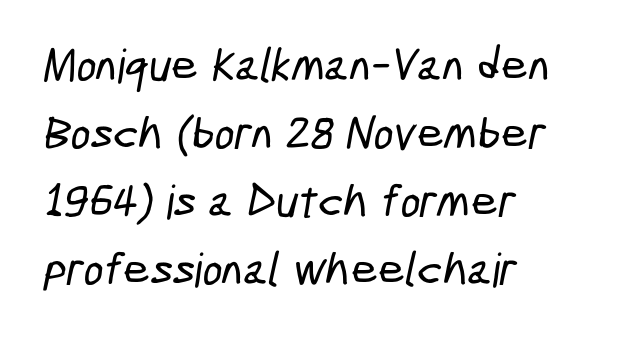
Q: Is the typeface a serif or a sans-serif typeface? A: Sans-serif.
Q: Is the text underlined? A: No.
Q: How is the paragraph aligned? A: Left-aligned.
Q: Is the spacing between letters normal or unusually wide? A: Normal.
Q: Is the spacing between lines tight, normal or loose? A: Normal.
Q: Width (condensed, normal, or wide)? A: Condensed.
Q: Stroke contrast? A: Low.
Q: x-height? A: Medium.
Q: Monospaced? A: No.
